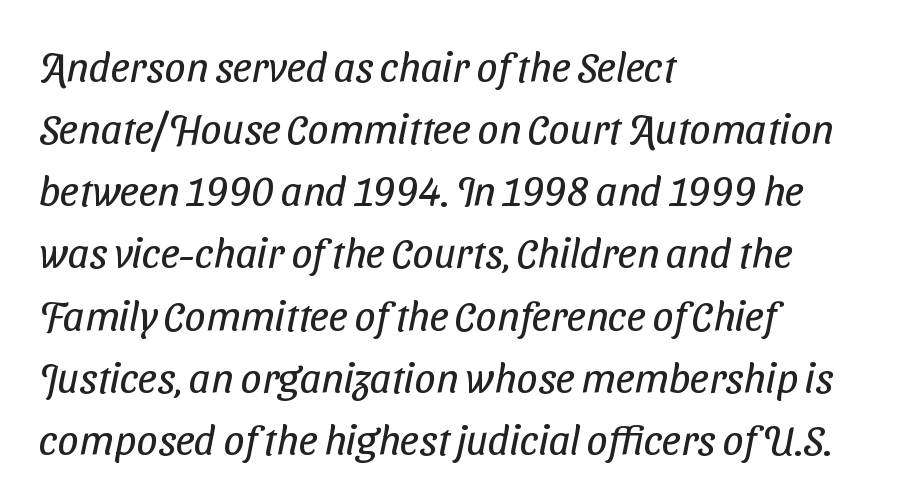
The image shows 42 px regular-weight, condensed sans-serif type; set left-aligned, normal line spacing (1.48x), normal letter spacing, not underlined; low stroke contrast and a medium x-height.
